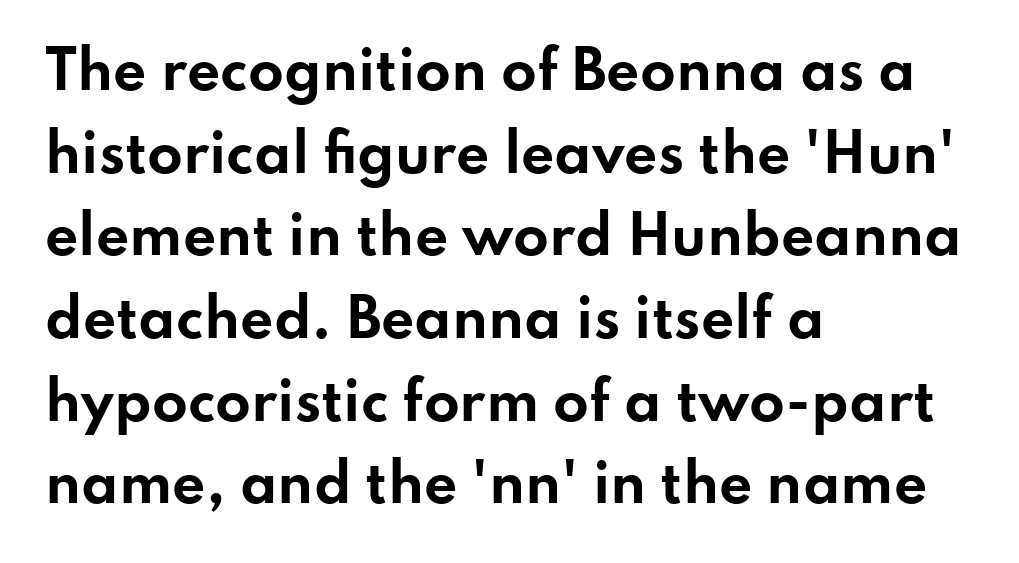
The image shows 52 px bold, wide sans-serif type, upright; set left-aligned, normal line spacing (1.59x), normal letter spacing, not underlined; low stroke contrast and a small x-height.
